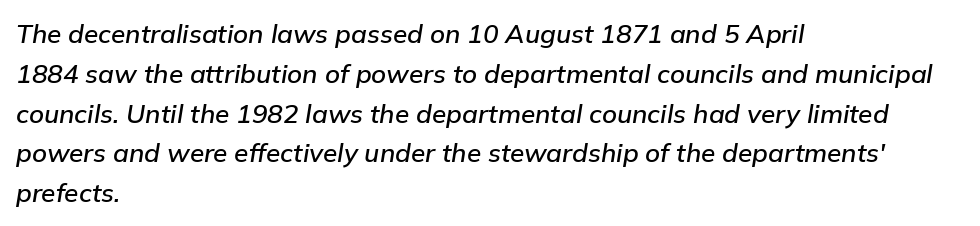
The image shows 26 px text type, italic (leaning right); set left-aligned, normal line spacing (1.53x), normal letter spacing, not underlined.
